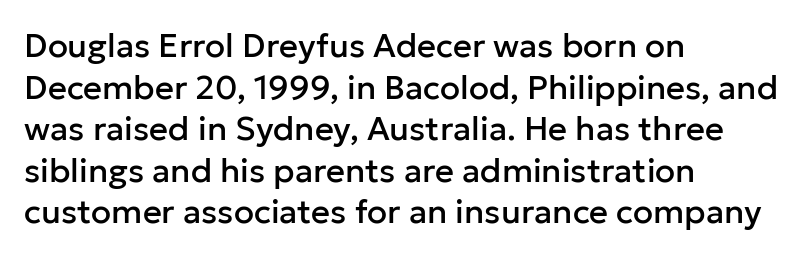
{"serif": "no", "italic": "no", "width": "normal", "stroke_contrast": "low", "x_height": "medium", "monospaced": "no", "underline": "no", "align": "left", "line_spacing": "normal", "line_spacing_ratio": 1.26, "letter_spacing": "normal", "letter_spacing_em": 0.0, "glyph_px": 33}
